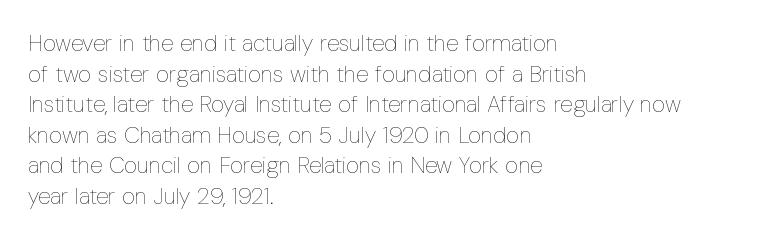
The image shows 23 px text type, upright; set left-aligned, normal line spacing (1.33x), normal letter spacing, not underlined.
